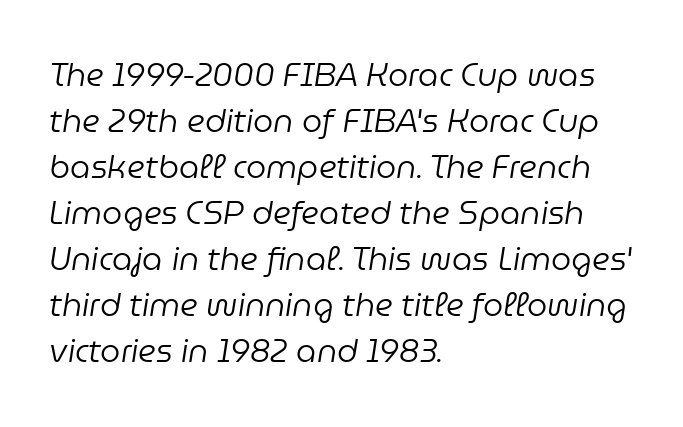
{"italic": "yes", "lean": "right", "slant_degrees": 9, "bold": "no", "weight": "regular", "width": "normal", "stroke_contrast": "low", "x_height": "medium", "monospaced": "no", "underline": "no", "align": "left", "line_spacing": "normal", "line_spacing_ratio": 1.44, "letter_spacing": "normal", "letter_spacing_em": 0.0, "glyph_px": 32}
